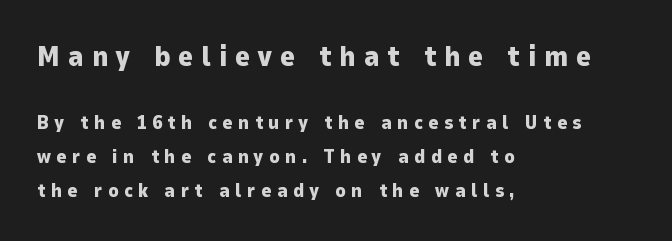
Summary of weight: heavy, a full bold. The setting favours the left margin, as ordinary paragraphs usually do. These two chunks differ in scale, with the top chunk taking the larger measure. Just letters on the line, the space beneath them empty. Nope, no serifs anywhere on these letters. The axis of the letterforms is exactly vertical.
